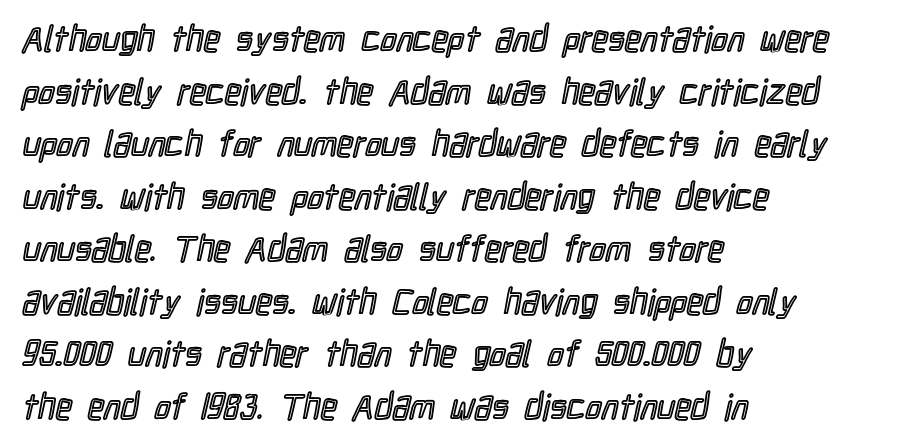
The image shows 36 px condensed type; set left-aligned, normal line spacing (1.46x), normal letter spacing, not underlined; a medium x-height.
